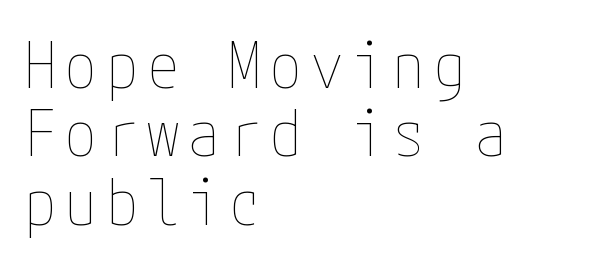
Q: Is the text bold? A: No.
Q: Is the text italic (slanted)? A: No, it is upright.
Q: Is the text underlined? A: No.
Q: How is the paragraph aligned? A: Left-aligned.
Q: Is the spacing between lines tight, normal or loose? A: Tight.
Q: Width (condensed, normal, or wide)? A: Condensed.
Q: Stroke contrast? A: Low.
Q: x-height? A: Medium.
